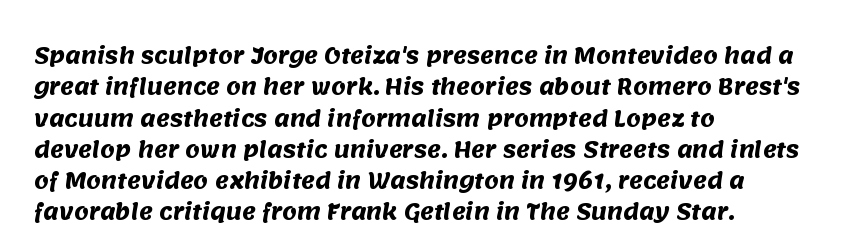
{"bold": "yes", "underline": "no", "align": "left", "line_spacing": "normal", "line_spacing_ratio": 1.49, "letter_spacing": "normal", "letter_spacing_em": 0.0, "glyph_px": 21}
